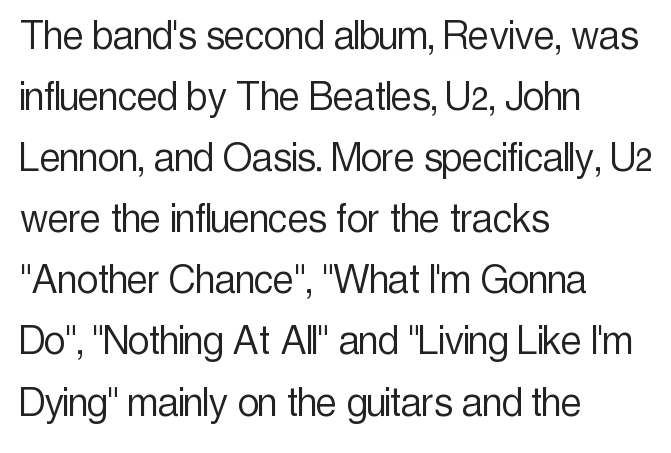
{"serif": "no", "italic": "no", "bold": "no", "weight": "light", "width": "condensed", "x_height": "medium", "monospaced": "no", "underline": "no", "align": "left", "line_spacing": "normal", "line_spacing_ratio": 1.3, "letter_spacing": "normal", "letter_spacing_em": 0.0, "glyph_px": 47}
